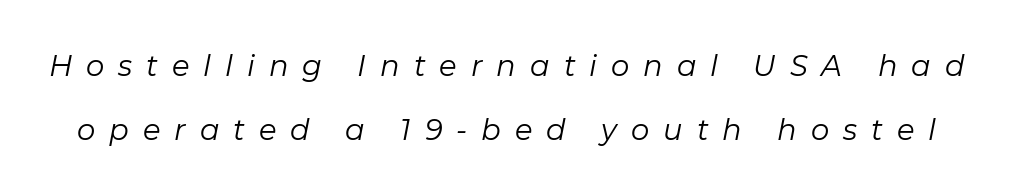
Q: Is the text bold? A: No.
Q: Is the text italic (slanted)? A: Yes, it leans right by about 11 degrees.
Q: Is the text underlined? A: No.
Q: Is the spacing between letters normal or unusually wide? A: Unusually wide.
Q: Is the spacing between lines tight, normal or loose? A: Loose.
Q: Width (condensed, normal, or wide)? A: Normal.
Q: Stroke contrast? A: Low.
Q: x-height? A: Medium.
Q: Monospaced? A: No.
